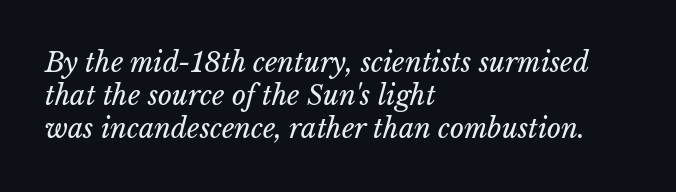
The image shows 27 px text type, italic (leaning right); set left-aligned, line spacing 1.23x, normal letter spacing, not underlined.
